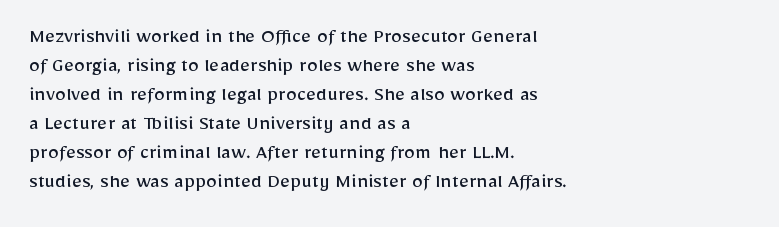
The image shows 22 px text type, upright; set left-aligned, normal line spacing (1.32x), normal letter spacing, not underlined.
